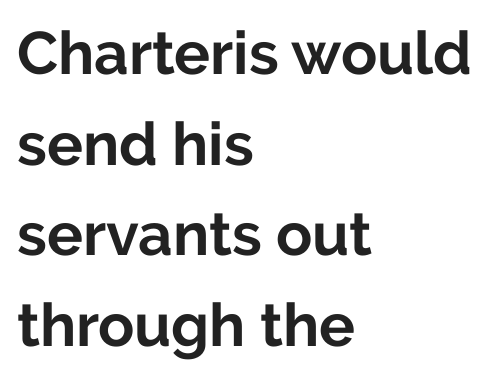
These lines keep a tight, regular rhythm from letter to letter. Notice how the passage keeps a crisp vertical edge on the left only. This sample uses a sans-serif face. Anything drawn beneath the words? Only blank space.
